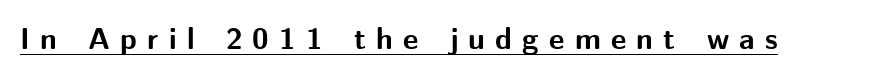
The image shows 30 px bold sans-serif type, upright; set unusually wide letter spacing (+0.34 em), underlined; medium stroke contrast and a medium x-height.
